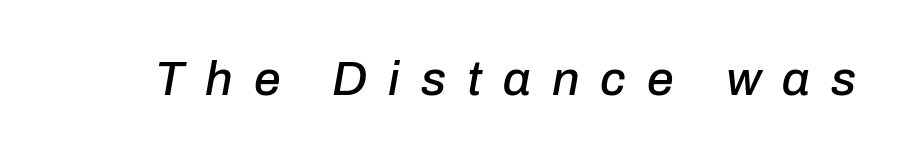
The image shows 48 px text type, italic (leaning right); set unusually wide letter spacing (+0.44 em), not underlined; low stroke contrast and a medium x-height.
